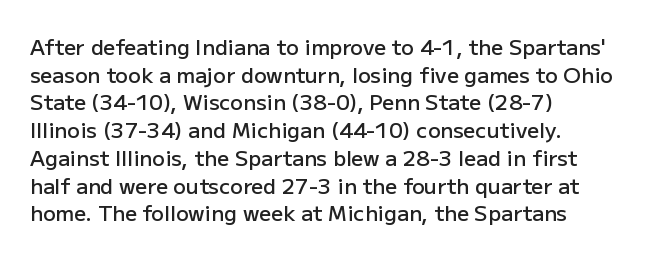
{"italic": "no", "bold": "semi", "underline": "no", "align": "left", "line_spacing": "normal", "line_spacing_ratio": 1.32, "letter_spacing": "normal", "letter_spacing_em": 0.0, "glyph_px": 21}
